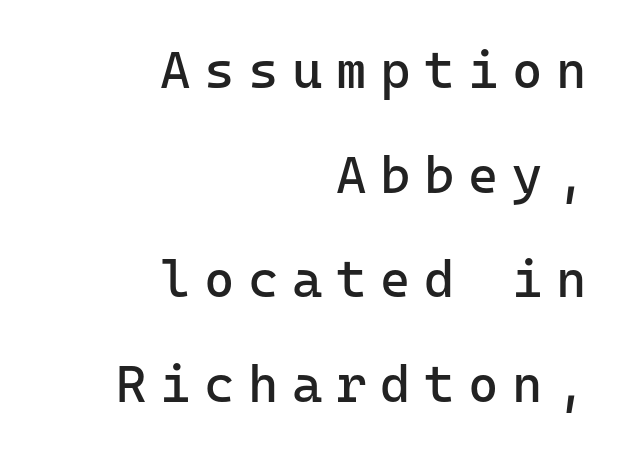
{"serif": "no", "italic": "no", "bold": "no", "weight": "regular", "width": "normal", "stroke_contrast": "low", "x_height": "medium", "monospaced": "yes", "underline": "no", "align": "right", "line_spacing": "loose", "line_spacing_ratio": 2.01, "letter_spacing": "wide", "letter_spacing_em": 0.26, "glyph_px": 52}
